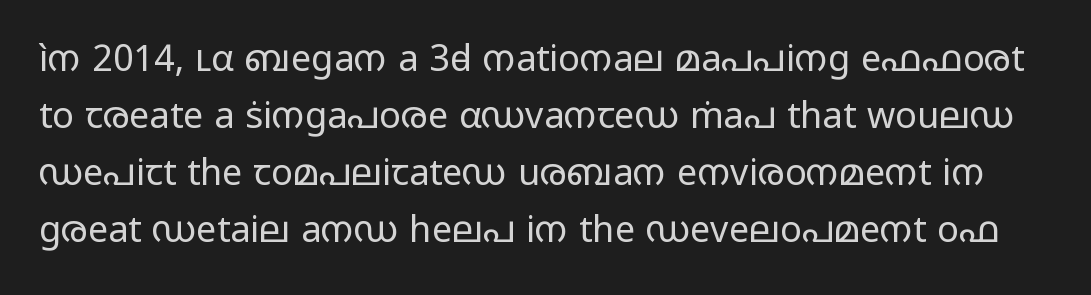
Summary of vertical rhythm: regular, with standard interline spacing. The space directly below the letters is spotless. In terms of posture, this sample is upright. Nothing unusual about the tracking: characters are spaced as the font intends.
